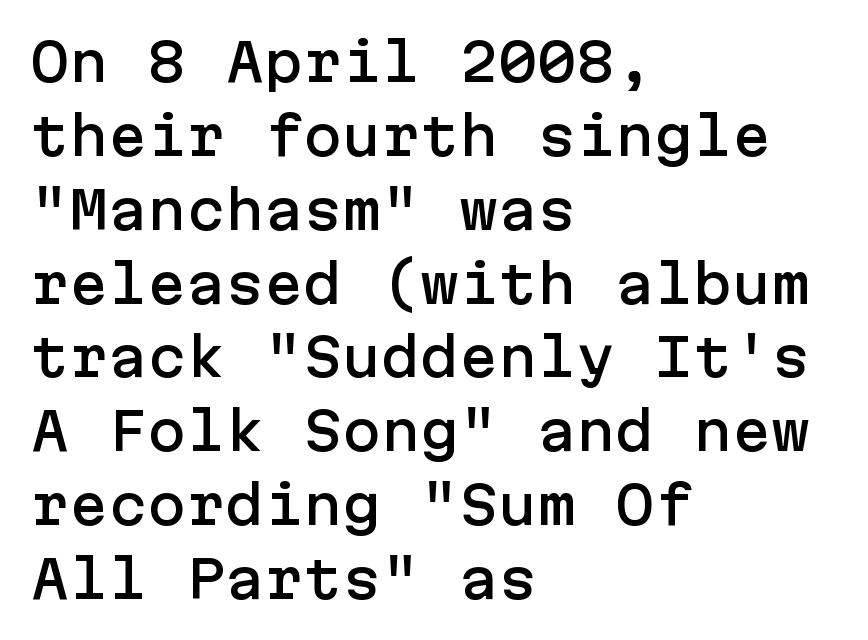
{"serif": "no", "italic": "no", "width": "normal", "stroke_contrast": "low", "x_height": "medium", "underline": "no", "align": "left", "line_spacing": "normal", "line_spacing_ratio": 1.42, "letter_spacing": "normal", "letter_spacing_em": 0.0, "glyph_px": 52}
